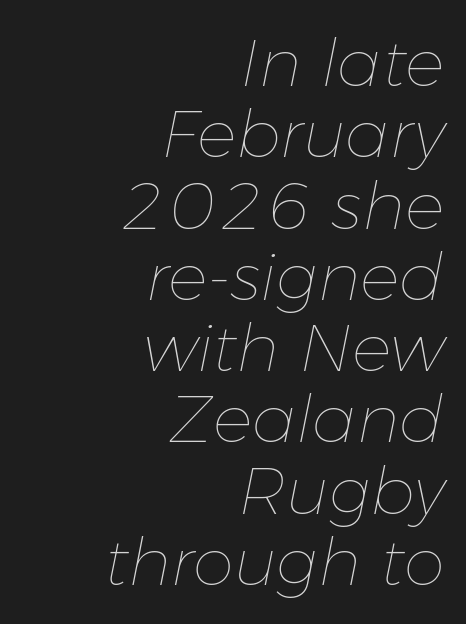
{"italic": "yes", "lean": "right", "slant_degrees": 11, "bold": "no", "weight": "thin", "width": "normal", "stroke_contrast": "low", "x_height": "medium", "monospaced": "no", "underline": "no", "align": "right", "line_spacing": "tight", "line_spacing_ratio": 1.08, "letter_spacing": "normal", "letter_spacing_em": 0.0, "glyph_px": 66}
